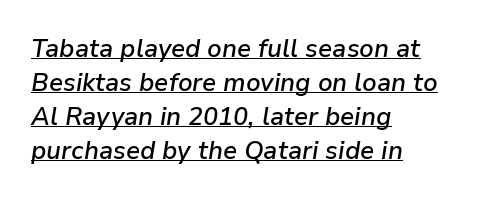
The image shows 25 px text type, italic (leaning right); set left-aligned, normal line spacing (1.36x), normal letter spacing, underlined.
